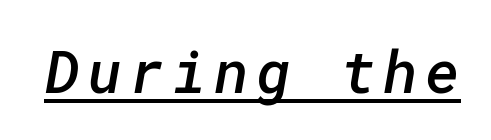
The image shows 59 px semibold sans-serif type; set underlined; low stroke contrast and a medium x-height.
